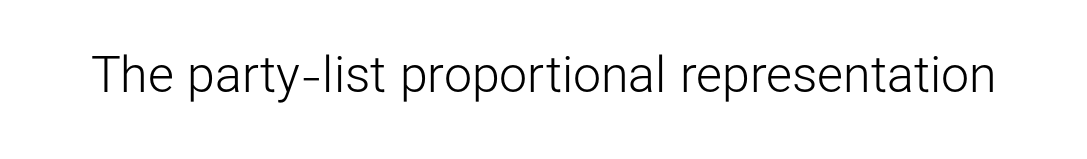
Q: Is the text bold? A: No.
Q: Is the text italic (slanted)? A: No, it is upright.
Q: Is the typeface a serif or a sans-serif typeface? A: Sans-serif.
Q: Is the text underlined? A: No.
Q: Is the spacing between letters normal or unusually wide? A: Normal.
Q: Width (condensed, normal, or wide)? A: Normal.
Q: Stroke contrast? A: Low.
Q: x-height? A: Medium.
Q: Monospaced? A: No.
